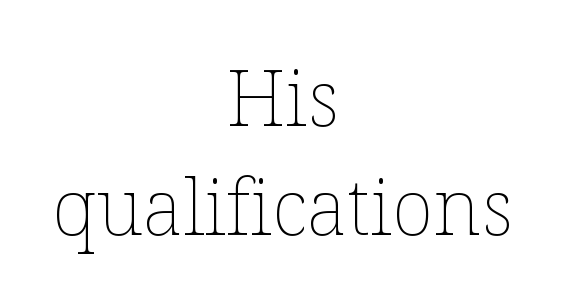
Descender tails drop into unmarked territory. This sample keeps an unexceptional amount of space between lines. You can tell it's not italic because the verticals are truly vertical. Every row of glyphs is offset so its center matches the block's center.
